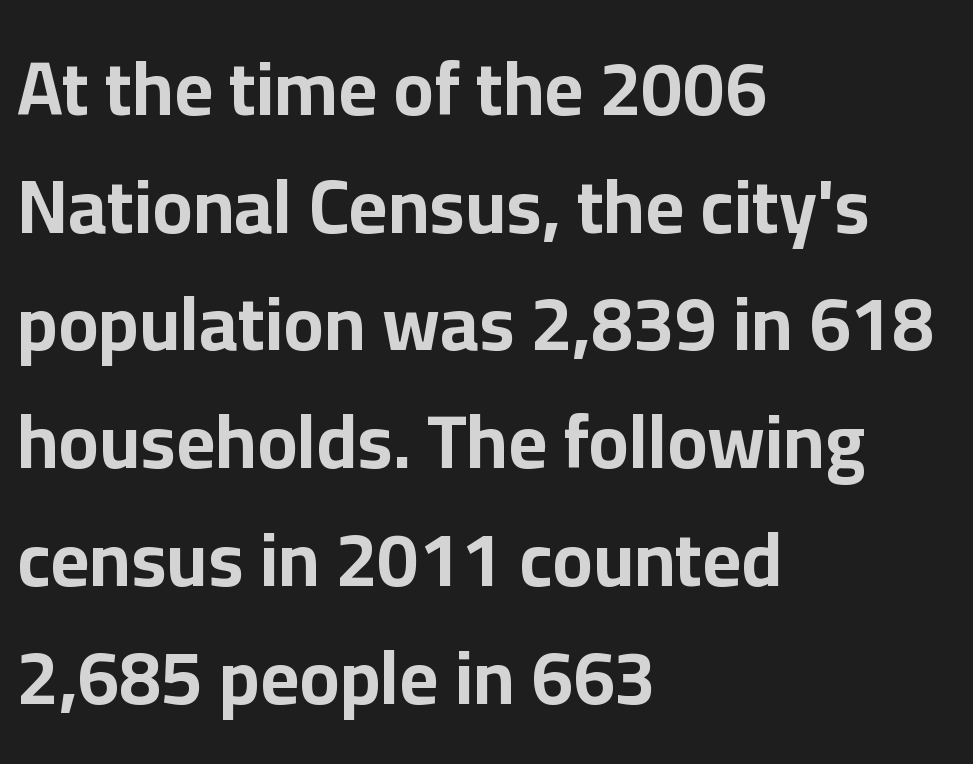
Spacing verdict: proportional, widths tailored to each character. How heavy is the stroke? Heavy — this is a bold. You can tell from the bare stems that sans-serif type was used. Short and long lines alike share a common starting point at left.
